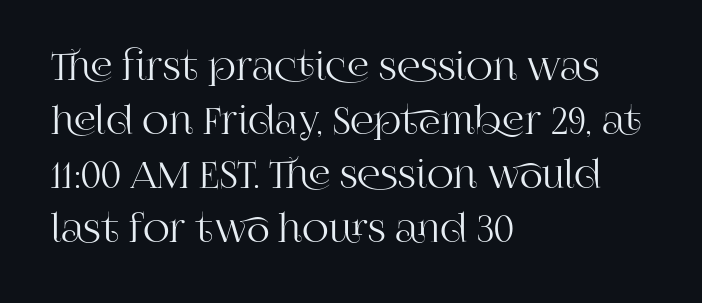
Summary of vertical rhythm: regular, with standard interline spacing. A roman cut, with each character standing at attention. A classic flush-left, rag-right setting is used for this passage. The horizontal fit of the characters is conventional and even. The rendering shows small feet on the letterforms — a serif design. The specimen omits any rule beneath the text block's lines.
